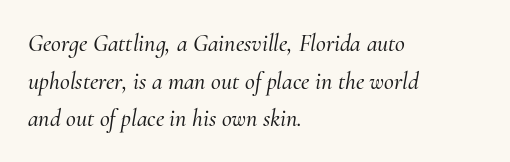
Q: Is the text italic (slanted)? A: Yes, it leans right by about 10 degrees.
Q: Is the text underlined? A: No.
Q: How is the paragraph aligned? A: Left-aligned.
Q: Is the spacing between letters normal or unusually wide? A: Normal.
Q: Is the spacing between lines tight, normal or loose? A: Normal.
